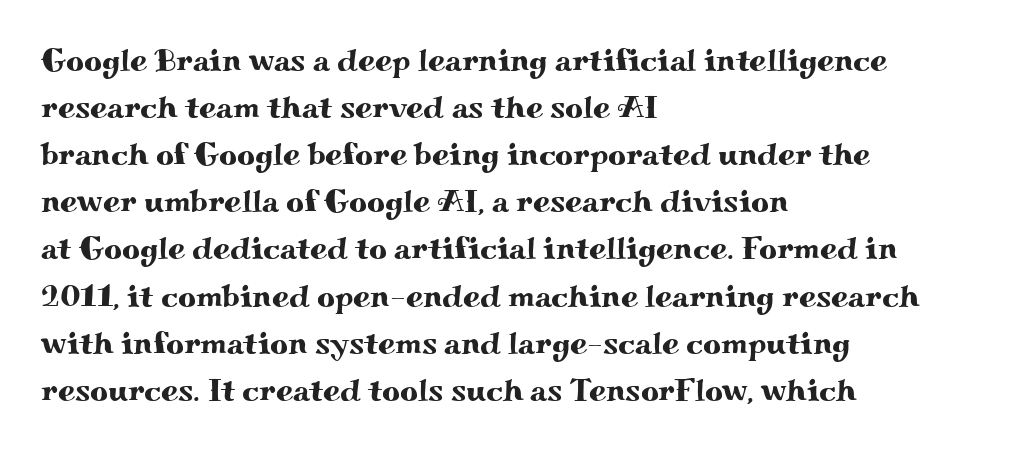
Q: Is the text italic (slanted)? A: No, it is upright.
Q: Is the typeface a serif or a sans-serif typeface? A: Serif.
Q: Is the text underlined? A: No.
Q: How is the paragraph aligned? A: Left-aligned.
Q: Is the spacing between letters normal or unusually wide? A: Normal.
Q: Is the spacing between lines tight, normal or loose? A: Normal.
Q: Width (condensed, normal, or wide)? A: Wide.
Q: Stroke contrast? A: Medium.
Q: x-height? A: Small.
Q: Monospaced? A: No.
